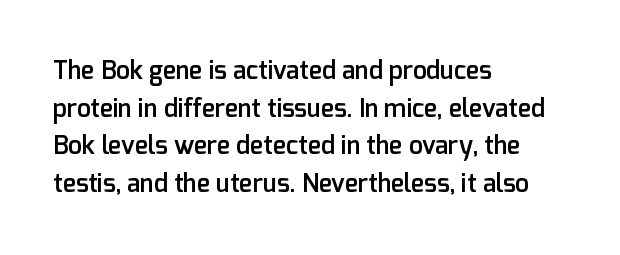
The image shows 25 px text type, upright; set left-aligned, normal line spacing (1.51x), normal letter spacing, not underlined.
